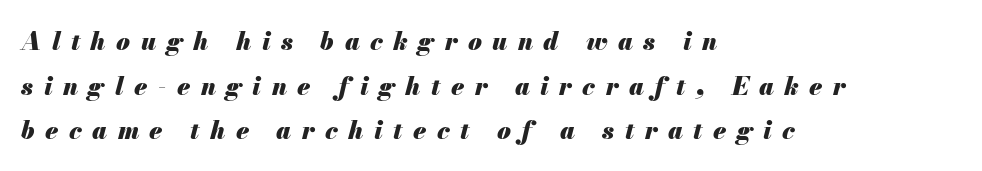
Q: Is the text bold? A: Yes.
Q: Is the text italic (slanted)? A: Yes, it leans right by about 13 degrees.
Q: Is the text underlined? A: No.
Q: How is the paragraph aligned? A: Left-aligned.
Q: Is the spacing between letters normal or unusually wide? A: Unusually wide.
